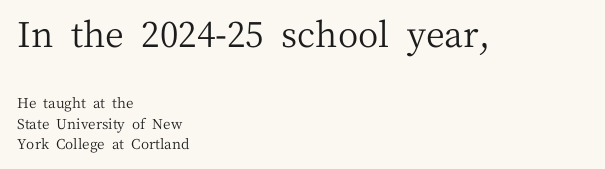
The image shows 35 px regular-weight serif type, upright; set left-aligned, normal line spacing (1.46x), normal letter spacing, not underlined; the first (top) block is 2.5x larger; medium stroke contrast and a medium x-height.
